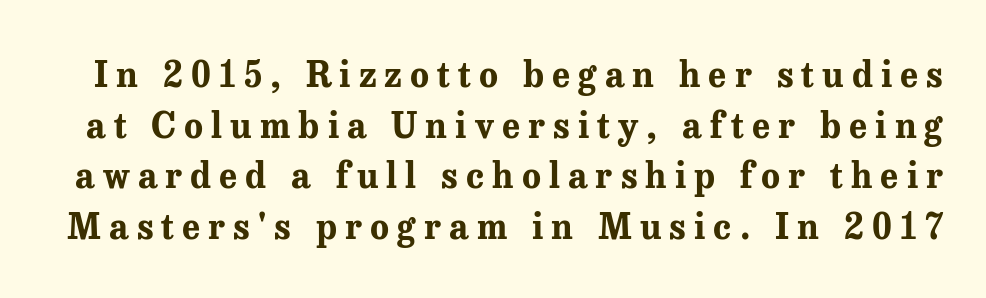
This rendering features lettering with no underline. What weight is shown? A full bold with thick strokes. The vertical gap from one line to the next is medium. Do the characters align in a grid? No, the font is proportional. The text was rendered using a seriffed face with decorative stroke endings.
